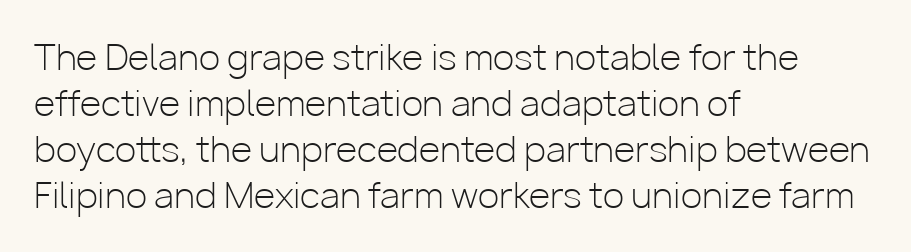
{"serif": "no", "italic": "no", "bold": "no", "weight": "light", "width": "normal", "stroke_contrast": "low", "x_height": "medium", "monospaced": "no", "underline": "no", "align": "left", "line_spacing": "normal", "line_spacing_ratio": 1.31, "letter_spacing": "normal", "letter_spacing_em": 0.0, "glyph_px": 35}
